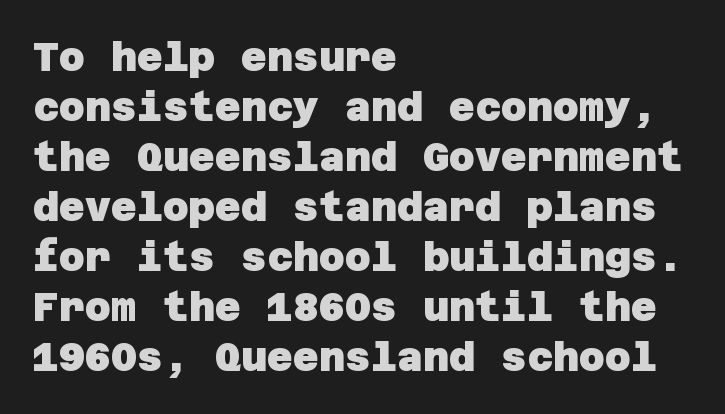
{"serif": "no", "bold": "yes", "weight": "heavy", "width": "normal", "stroke_contrast": "low", "x_height": "large", "underline": "no", "align": "left", "line_spacing": "normal", "line_spacing_ratio": 1.25, "letter_spacing": "normal", "letter_spacing_em": 0.0, "glyph_px": 40}
